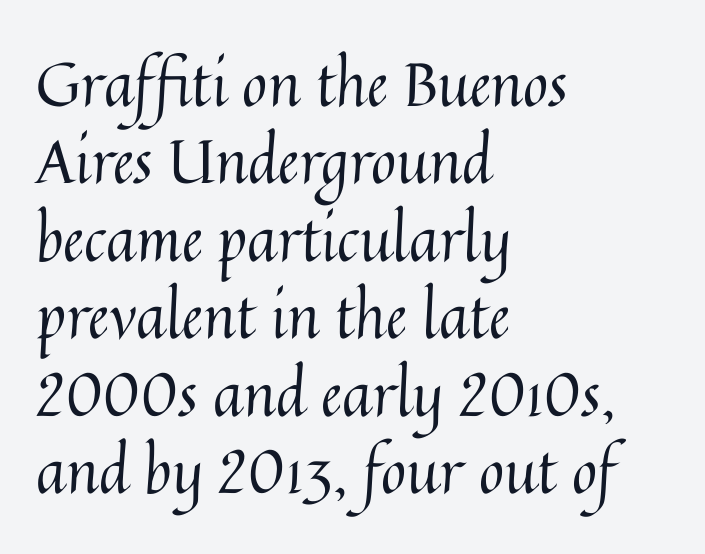
{"bold": "no", "weight": "regular", "width": "normal", "stroke_contrast": "medium", "x_height": "medium", "monospaced": "no", "underline": "no", "align": "left", "line_spacing": "normal", "line_spacing_ratio": 1.27, "letter_spacing": "normal", "letter_spacing_em": 0.0, "glyph_px": 61}
